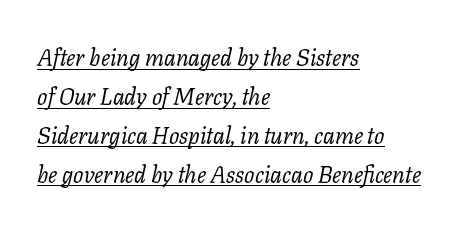
Q: Is the text bold? A: No.
Q: Is the text italic (slanted)? A: Yes, it leans right by about 11 degrees.
Q: Is the text underlined? A: Yes.
Q: How is the paragraph aligned? A: Left-aligned.
Q: Is the spacing between letters normal or unusually wide? A: Normal.
Q: Is the spacing between lines tight, normal or loose? A: Normal.
